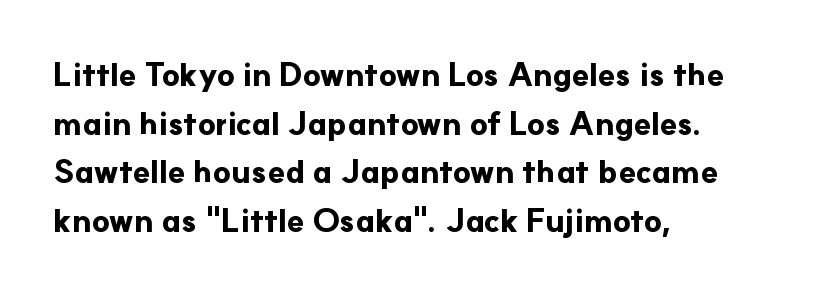
Q: Is the text bold? A: Yes.
Q: Is the text italic (slanted)? A: No, it is upright.
Q: Is the typeface a serif or a sans-serif typeface? A: Sans-serif.
Q: Is the text underlined? A: No.
Q: How is the paragraph aligned? A: Left-aligned.
Q: Is the spacing between letters normal or unusually wide? A: Normal.
Q: Is the spacing between lines tight, normal or loose? A: Normal.
Q: Width (condensed, normal, or wide)? A: Normal.
Q: Stroke contrast? A: Low.
Q: x-height? A: Small.
Q: Monospaced? A: No.
